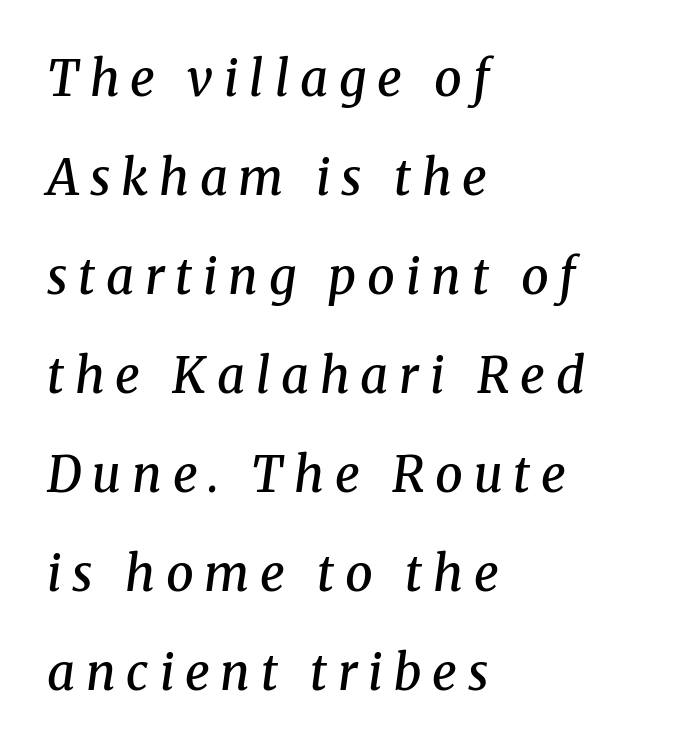
The image shows 49 px semibold serif type, italic (leaning right); set left-aligned, loose line spacing (2.02x), unusually wide letter spacing (+0.22 em), not underlined; medium stroke contrast and a medium x-height.
